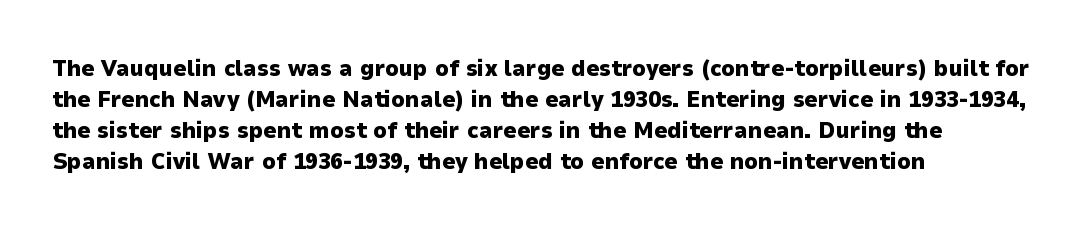
Q: Is the text bold? A: Yes.
Q: Is the text italic (slanted)? A: No, it is upright.
Q: Is the text underlined? A: No.
Q: How is the paragraph aligned? A: Left-aligned.
Q: Is the spacing between letters normal or unusually wide? A: Normal.
Q: Is the spacing between lines tight, normal or loose? A: Normal.
